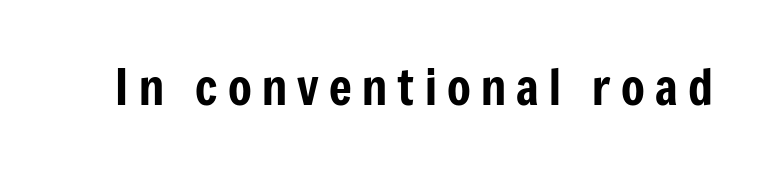
Q: Is the text italic (slanted)? A: No, it is upright.
Q: Is the typeface a serif or a sans-serif typeface? A: Sans-serif.
Q: Is the text underlined? A: No.
Q: Is the spacing between letters normal or unusually wide? A: Unusually wide.
Q: Width (condensed, normal, or wide)? A: Condensed.
Q: Stroke contrast? A: Low.
Q: x-height? A: Medium.
Q: Monospaced? A: No.
